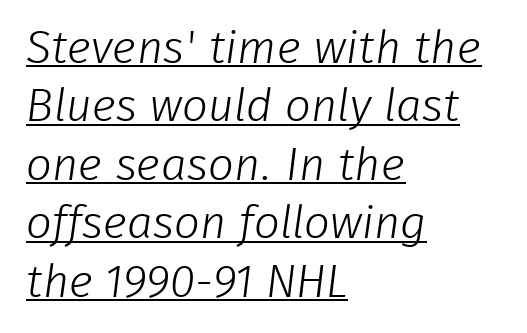
Characters follow at the spacing the type designer built in. The passage shown is typed in a proportional face where columns would drift. The line-height multiplier appears to be the usual default. Where is the straight margin? On the left.
